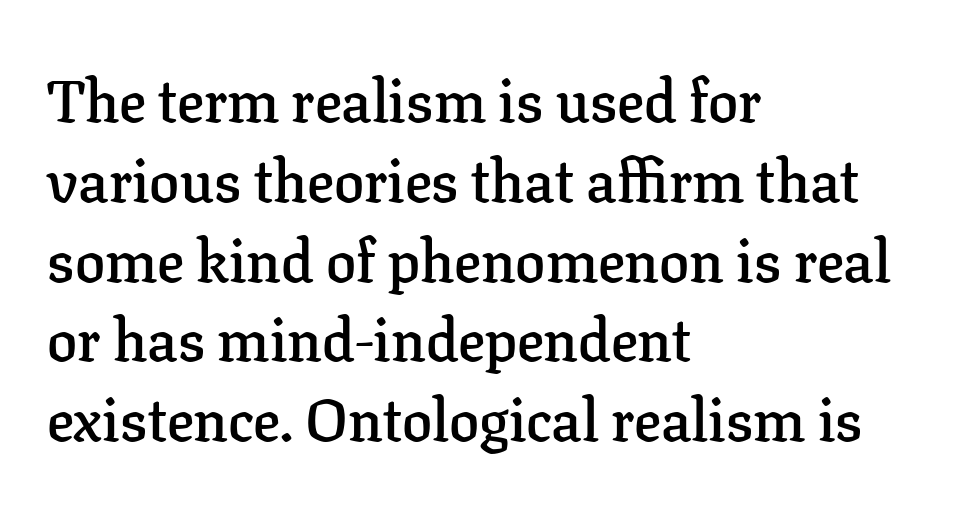
Q: Is the text bold? A: Semi-bold.
Q: Is the text italic (slanted)? A: No, it is upright.
Q: Is the typeface a serif or a sans-serif typeface? A: Serif.
Q: Is the text underlined? A: No.
Q: How is the paragraph aligned? A: Left-aligned.
Q: Is the spacing between letters normal or unusually wide? A: Normal.
Q: Is the spacing between lines tight, normal or loose? A: Normal.
Q: Width (condensed, normal, or wide)? A: Normal.
Q: Stroke contrast? A: Low.
Q: x-height? A: Medium.
Q: Monospaced? A: No.
